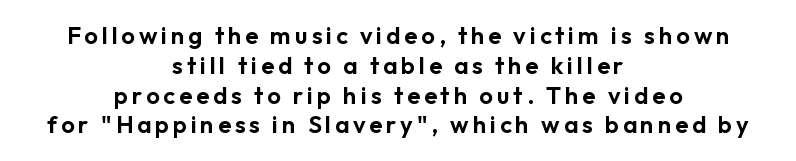
If you folded the block vertically in half, each line would mirror itself in length. Type without underlining. This sample uses an upright cut, with every glyph sitting square on the baseline.
